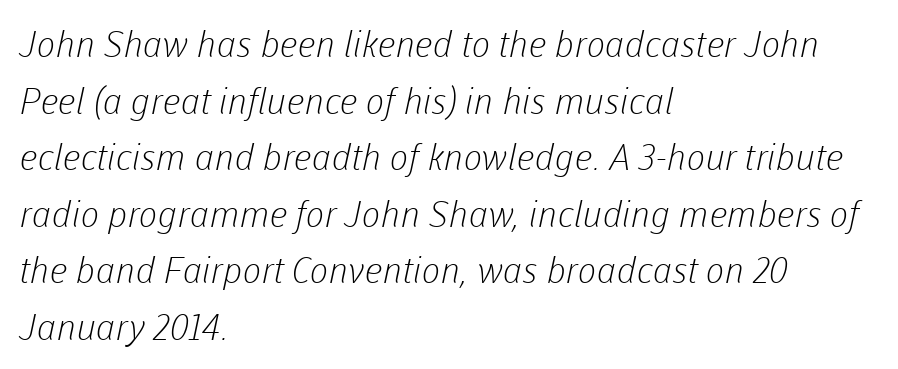
The image shows 36 px light sans-serif type; set left-aligned, normal line spacing (1.57x), normal letter spacing, not underlined; low stroke contrast and a medium x-height.
